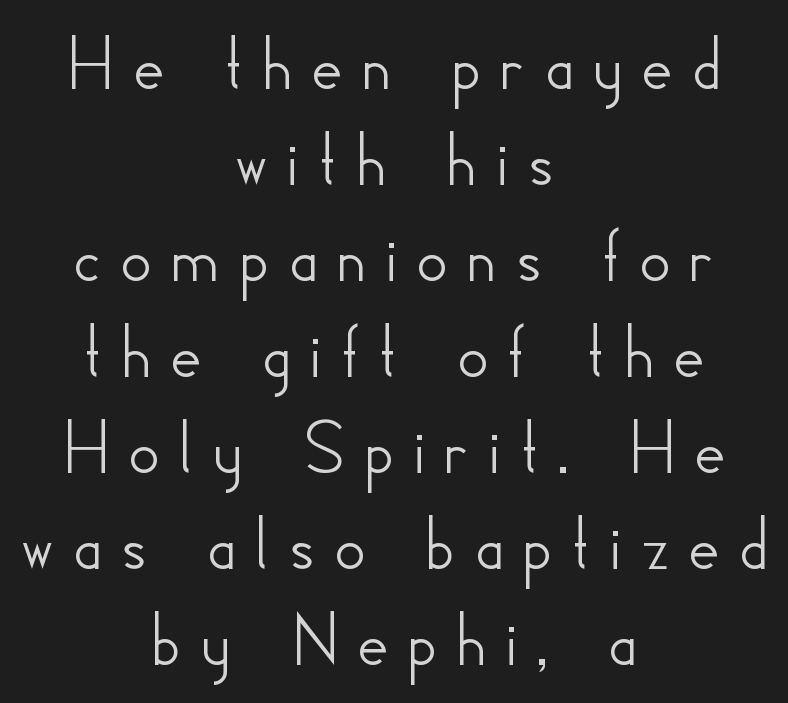
Typeset on center — no edge is straight. Students, note that the glyphs here are deliberately spaced far apart. Each letter keeps its own natural width here, so spacing adapts to shape. A bare baseline throughout the passage. Examine the stroke ends and you'll find no serifs.
